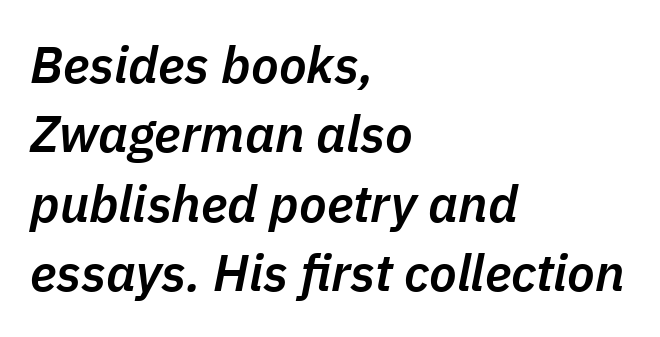
The image shows 51 px semibold type, italic (leaning right); set left-aligned, normal line spacing (1.36x), normal letter spacing, not underlined; low stroke contrast and a medium x-height.
